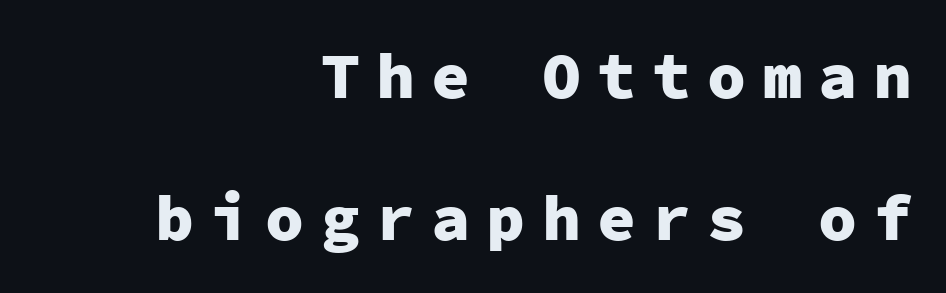
Typographically, this falls in the sans-serif category. Quick note: underline off. The rendering uses a large line-height, opening up the rows. Line ends are locked; line starts wander. Plenty of ink on the page — the face is bold.
